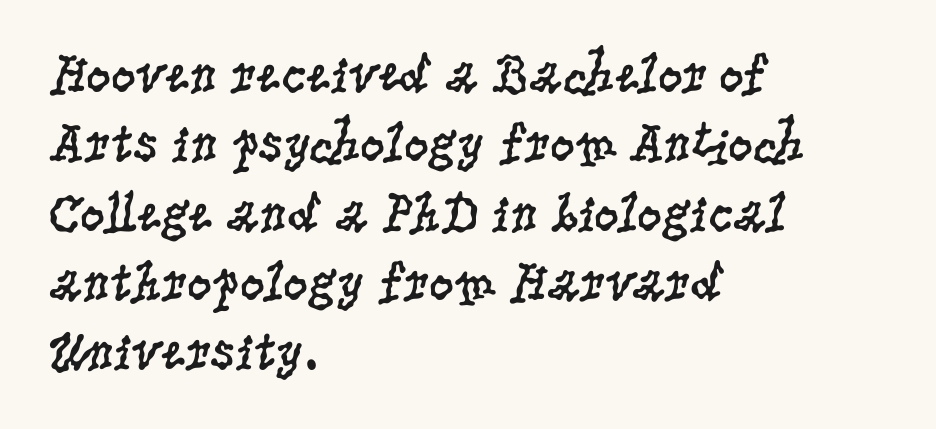
The image shows 55 px regular-weight, condensed serif type; set left-aligned, normal line spacing (1.26x), normal letter spacing, not underlined; low stroke contrast and a large x-height.
